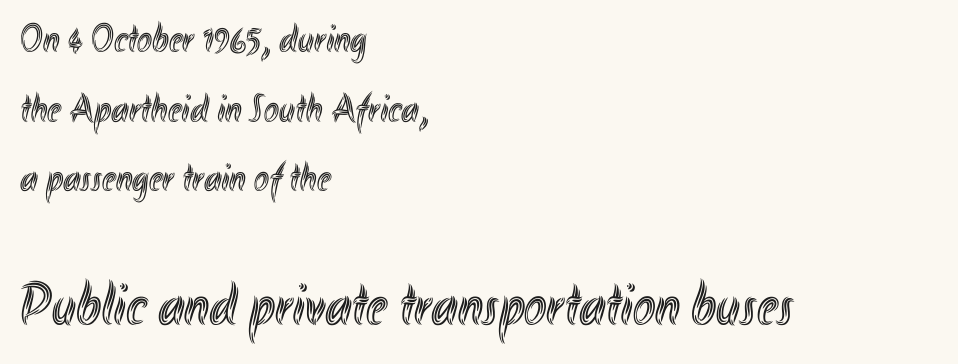
{"width": "condensed", "x_height": "small", "monospaced": "no", "underline": "no", "align": "left", "line_spacing_ratio": 1.74, "letter_spacing": "normal", "letter_spacing_em": 0.0, "larger_block": "second", "size_ratio": 1.5, "glyph_px": 60}
